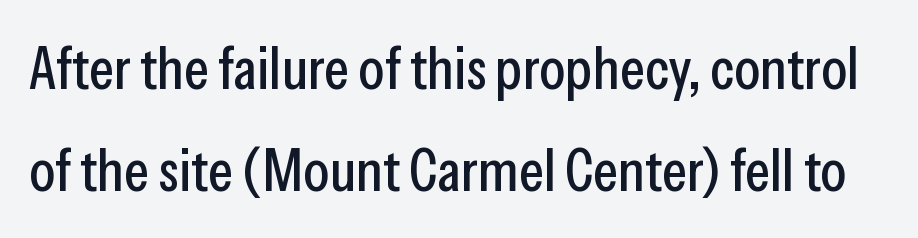
Q: Is the text italic (slanted)? A: No, it is upright.
Q: Is the typeface a serif or a sans-serif typeface? A: Sans-serif.
Q: Is the text underlined? A: No.
Q: Is the spacing between letters normal or unusually wide? A: Normal.
Q: Is the spacing between lines tight, normal or loose? A: Normal.
Q: Width (condensed, normal, or wide)? A: Condensed.
Q: Stroke contrast? A: Low.
Q: x-height? A: Medium.
Q: Monospaced? A: No.
